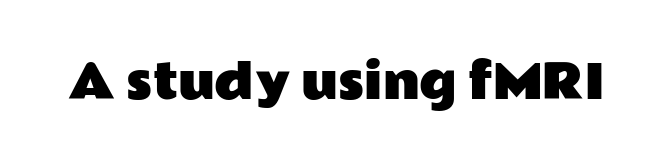
{"serif": "no", "italic": "no", "width": "wide", "stroke_contrast": "low", "x_height": "medium", "monospaced": "no", "underline": "no", "letter_spacing": "normal", "letter_spacing_em": 0.0, "glyph_px": 45}
